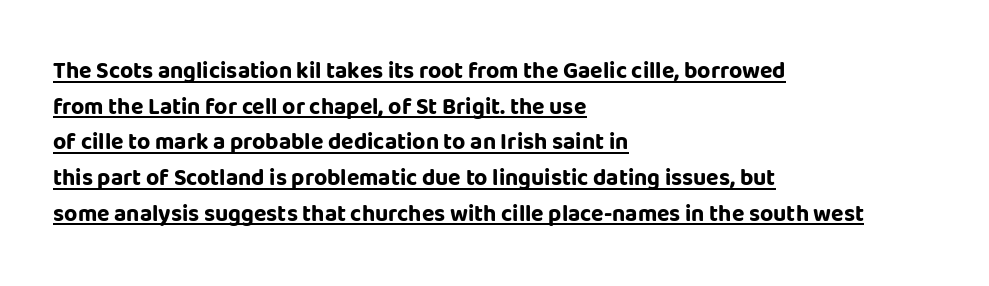
{"italic": "no", "bold": "yes", "underline": "yes", "align": "left", "line_spacing": "normal", "line_spacing_ratio": 1.55, "letter_spacing": "normal", "letter_spacing_em": 0.0, "glyph_px": 23}
